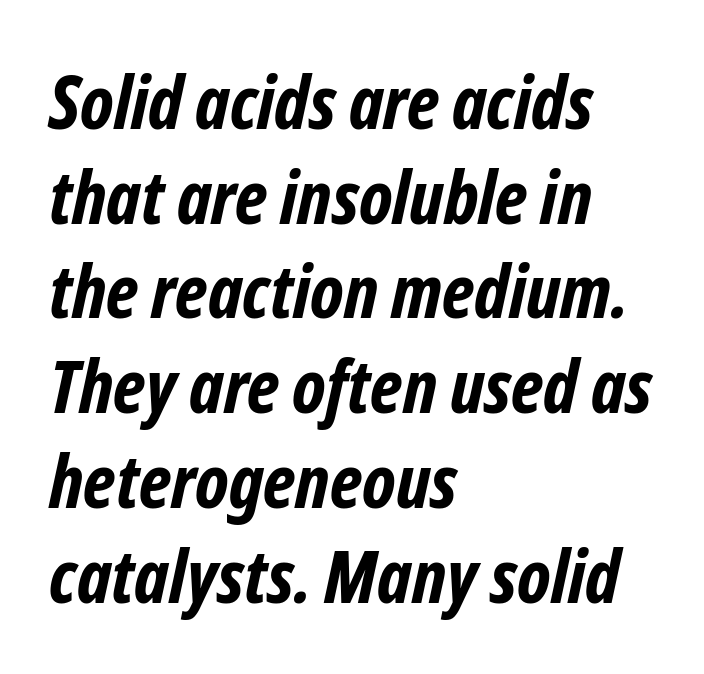
{"serif": "no", "bold": "yes", "weight": "bold", "width": "condensed", "stroke_contrast": "low", "x_height": "medium", "monospaced": "no", "underline": "no", "align": "left", "line_spacing": "normal", "line_spacing_ratio": 1.28, "letter_spacing": "normal", "letter_spacing_em": 0.0, "glyph_px": 74}
